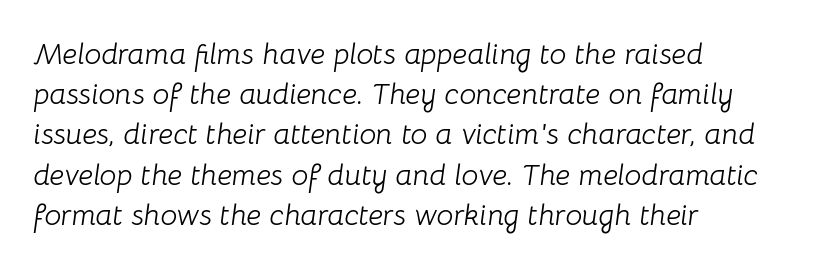
Q: Is the text bold? A: No.
Q: Is the text italic (slanted)? A: Yes, it leans right by about 8 degrees.
Q: Is the text underlined? A: No.
Q: How is the paragraph aligned? A: Left-aligned.
Q: Is the spacing between letters normal or unusually wide? A: Normal.
Q: Is the spacing between lines tight, normal or loose? A: Normal.
Q: Width (condensed, normal, or wide)? A: Normal.
Q: Stroke contrast? A: Low.
Q: x-height? A: Medium.
Q: Monospaced? A: No.
